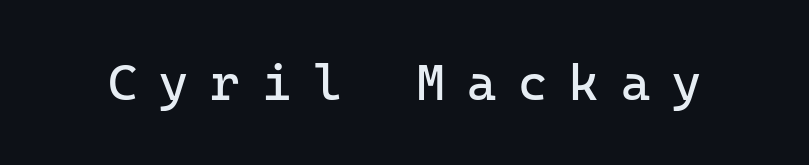
Q: Is the text bold? A: No.
Q: Is the text italic (slanted)? A: No, it is upright.
Q: Is the typeface a serif or a sans-serif typeface? A: Sans-serif.
Q: Is the text underlined? A: No.
Q: Is the spacing between letters normal or unusually wide? A: Unusually wide.
Q: Width (condensed, normal, or wide)? A: Normal.
Q: Stroke contrast? A: Low.
Q: x-height? A: Medium.
